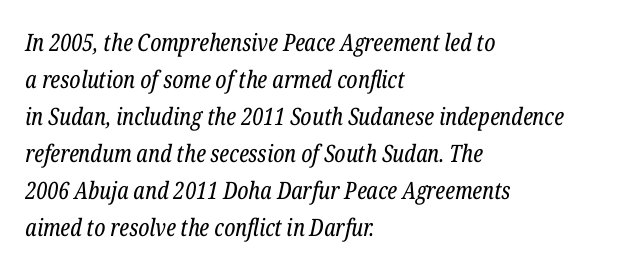
{"italic": "yes", "lean": "right", "slant_degrees": 12, "bold": "no", "underline": "no", "align": "left", "line_spacing": "normal", "line_spacing_ratio": 1.54, "letter_spacing": "normal", "letter_spacing_em": 0.0, "glyph_px": 24}
